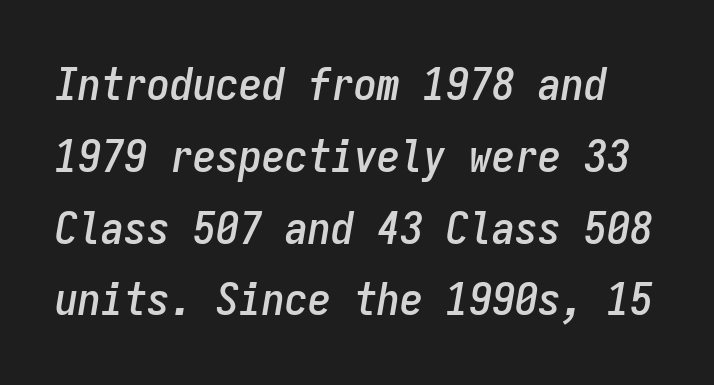
Q: Is the text italic (slanted)? A: Yes, it leans right by about 9 degrees.
Q: Is the text underlined? A: No.
Q: Is the spacing between letters normal or unusually wide? A: Normal.
Q: Is the spacing between lines tight, normal or loose? A: Normal.
Q: Width (condensed, normal, or wide)? A: Condensed.
Q: Stroke contrast? A: Low.
Q: x-height? A: Medium.
Q: Monospaced? A: Yes.
